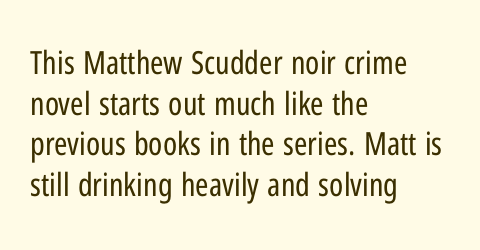
Spacing verdict: proportional, widths tailored to each character. A clean baseline with only descenders dipping below it. Compared with a typical body face, this is equally light or lighter still. The tracking reads as untouched default to a designer's eye.
